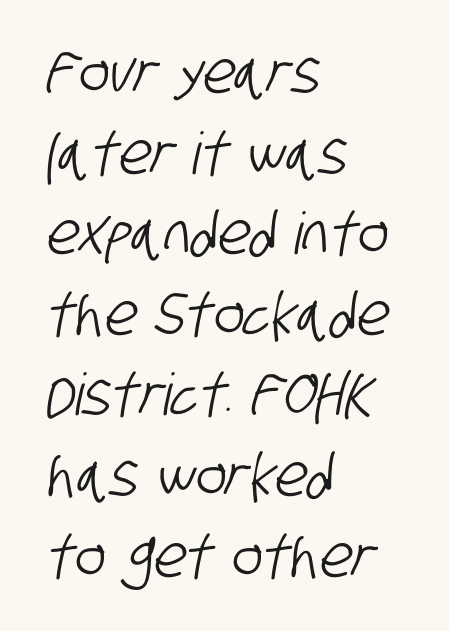
Q: Is the typeface a serif or a sans-serif typeface? A: Sans-serif.
Q: Is the text underlined? A: No.
Q: How is the paragraph aligned? A: Left-aligned.
Q: Is the spacing between letters normal or unusually wide? A: Normal.
Q: Is the spacing between lines tight, normal or loose? A: Normal.
Q: Width (condensed, normal, or wide)? A: Condensed.
Q: Stroke contrast? A: Low.
Q: x-height? A: Large.
Q: Monospaced? A: No.
